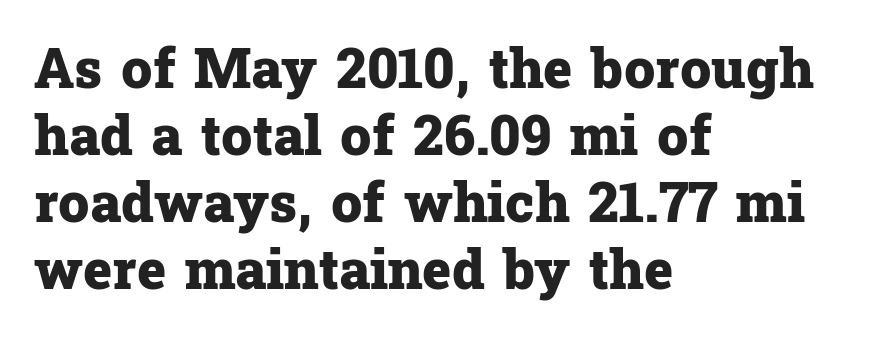
The face used here is proportionally spaced, like ordinary book or web type. Teacher's note: observe the even left margin — that is flush-left alignment. Strong, thick strokes mark this as bold type. It's the straight-up-and-down kind of type.
